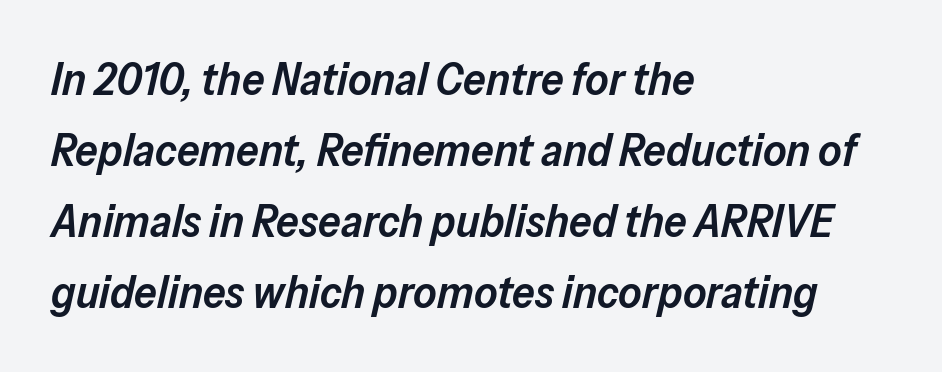
{"italic": "yes", "lean": "right", "slant_degrees": 13, "bold": "semi", "weight": "semibold", "width": "normal", "stroke_contrast": "low", "x_height": "medium", "monospaced": "no", "underline": "no", "align": "left", "line_spacing": "normal", "line_spacing_ratio": 1.58, "letter_spacing": "normal", "letter_spacing_em": 0.0, "glyph_px": 45}
